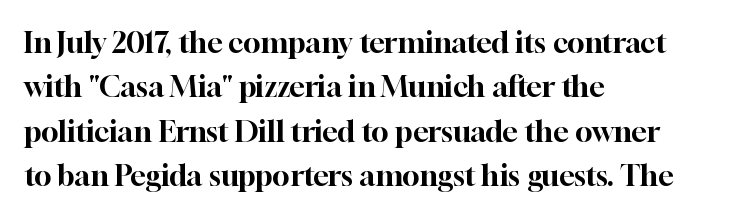
Q: Is the text italic (slanted)? A: No, it is upright.
Q: Is the typeface a serif or a sans-serif typeface? A: Serif.
Q: Is the text underlined? A: No.
Q: How is the paragraph aligned? A: Left-aligned.
Q: Is the spacing between letters normal or unusually wide? A: Normal.
Q: Is the spacing between lines tight, normal or loose? A: Normal.
Q: Width (condensed, normal, or wide)? A: Normal.
Q: Stroke contrast? A: High.
Q: x-height? A: Medium.
Q: Monospaced? A: No.
